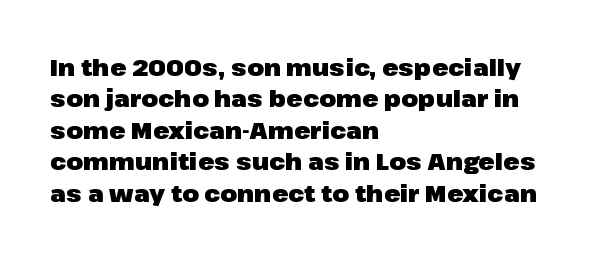
{"italic": "no", "bold": "yes", "underline": "no", "align": "left", "line_spacing": "normal", "line_spacing_ratio": 1.31, "letter_spacing": "normal", "letter_spacing_em": 0.0, "glyph_px": 24}
